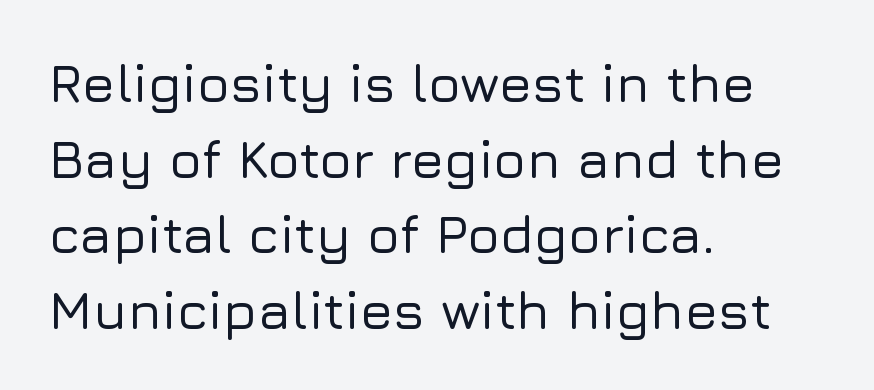
Q: Is the text italic (slanted)? A: No, it is upright.
Q: Is the typeface a serif or a sans-serif typeface? A: Sans-serif.
Q: Is the text underlined? A: No.
Q: How is the paragraph aligned? A: Left-aligned.
Q: Is the spacing between letters normal or unusually wide? A: Normal.
Q: Is the spacing between lines tight, normal or loose? A: Normal.
Q: Width (condensed, normal, or wide)? A: Normal.
Q: Stroke contrast? A: Low.
Q: x-height? A: Medium.
Q: Monospaced? A: No.
